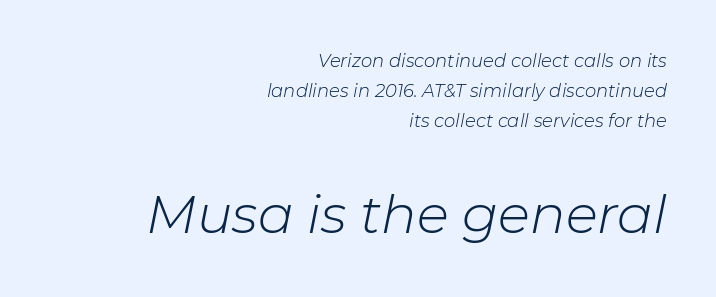
{"italic": "yes", "lean": "right", "slant_degrees": 11, "bold": "no", "weight": "light", "width": "normal", "stroke_contrast": "low", "x_height": "medium", "monospaced": "no", "underline": "no", "align": "right", "line_spacing": "normal", "line_spacing_ratio": 1.66, "letter_spacing": "normal", "letter_spacing_em": 0.0, "larger_block": "second", "size_ratio": 2.94, "glyph_px": 53}
